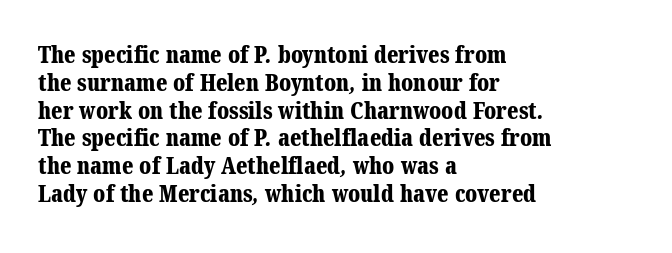
Q: Is the text bold? A: Yes.
Q: Is the text underlined? A: No.
Q: How is the paragraph aligned? A: Left-aligned.
Q: Is the spacing between letters normal or unusually wide? A: Normal.
